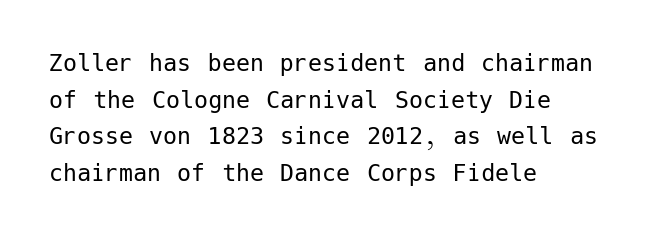
The image shows 28 px regular-weight sans-serif type, upright; set left-aligned, normal line spacing (1.31x), normal letter spacing, not underlined; low stroke contrast and a medium x-height.
